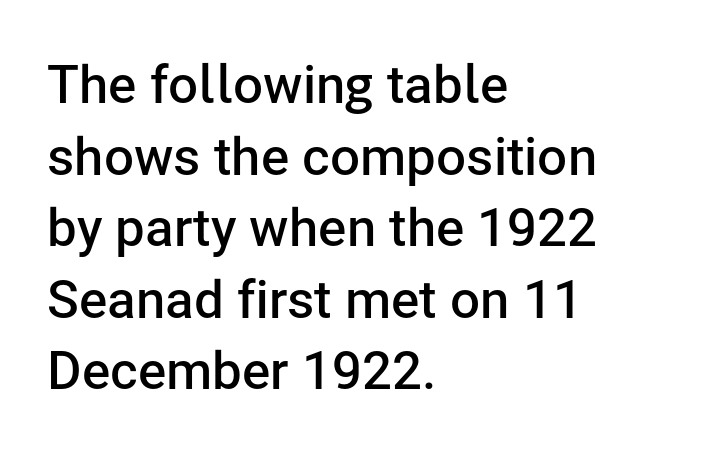
Q: Is the text bold? A: Semi-bold.
Q: Is the text italic (slanted)? A: No, it is upright.
Q: Is the typeface a serif or a sans-serif typeface? A: Sans-serif.
Q: Is the text underlined? A: No.
Q: How is the paragraph aligned? A: Left-aligned.
Q: Is the spacing between letters normal or unusually wide? A: Normal.
Q: Is the spacing between lines tight, normal or loose? A: Normal.
Q: Width (condensed, normal, or wide)? A: Normal.
Q: Stroke contrast? A: Low.
Q: x-height? A: Medium.
Q: Monospaced? A: No.
